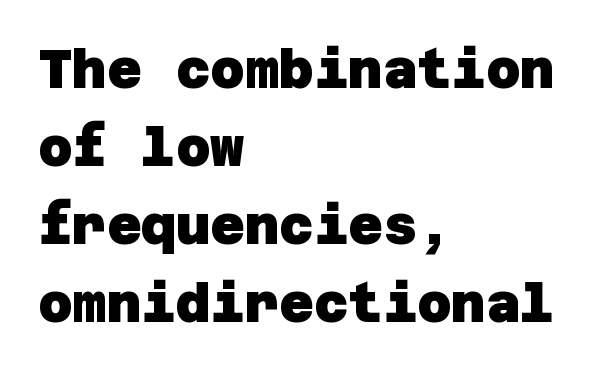
The rendering uses a moderate line-height, typical for paragraphs. The compositor pushed each line to the left boundary. Every letter is thick-stroked: bold, no question. Plain, unruled lines of type. This is sans-serif lettering, the kind often seen on screens and signage. Nobody touched the tracking dial on this one.
